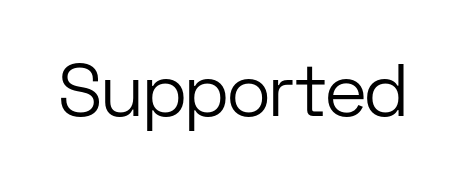
Q: Is the text bold? A: No.
Q: Is the text italic (slanted)? A: No, it is upright.
Q: Is the typeface a serif or a sans-serif typeface? A: Sans-serif.
Q: Is the text underlined? A: No.
Q: Is the spacing between letters normal or unusually wide? A: Normal.
Q: Width (condensed, normal, or wide)? A: Normal.
Q: Stroke contrast? A: Low.
Q: x-height? A: Medium.
Q: Monospaced? A: No.
